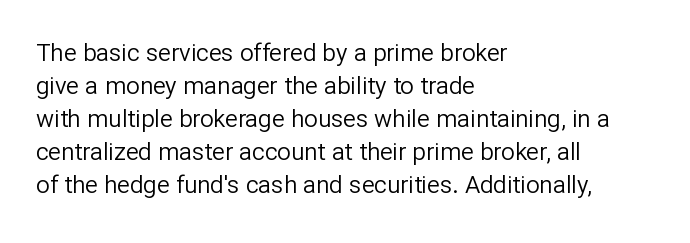
Horizontally, the lines are justified to the leading edge only. A roman cut, with each character standing at attention. The lines sit at an ordinary, default distance from one another. The font sits on the lighter half of the weight spectrum, regular included. Just letters on the line, the space beneath them empty. Standard letterfit; no display-style spreading of the glyphs.
